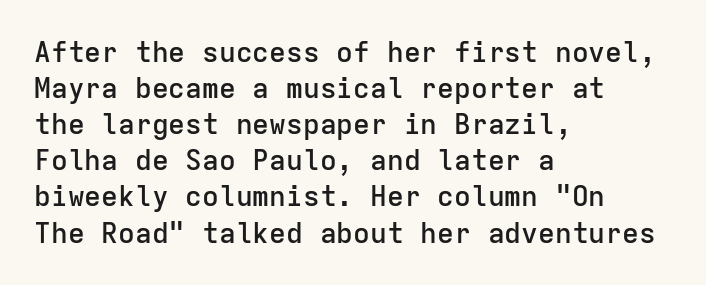
Summary of weight: moderately heavy, a semibold. Caption: multi-line text, flush left, ragged right. Caption: standard tracking, unaltered. The space directly below the letters is spotless. I'd call this a sans setting — the letters go barefoot.
